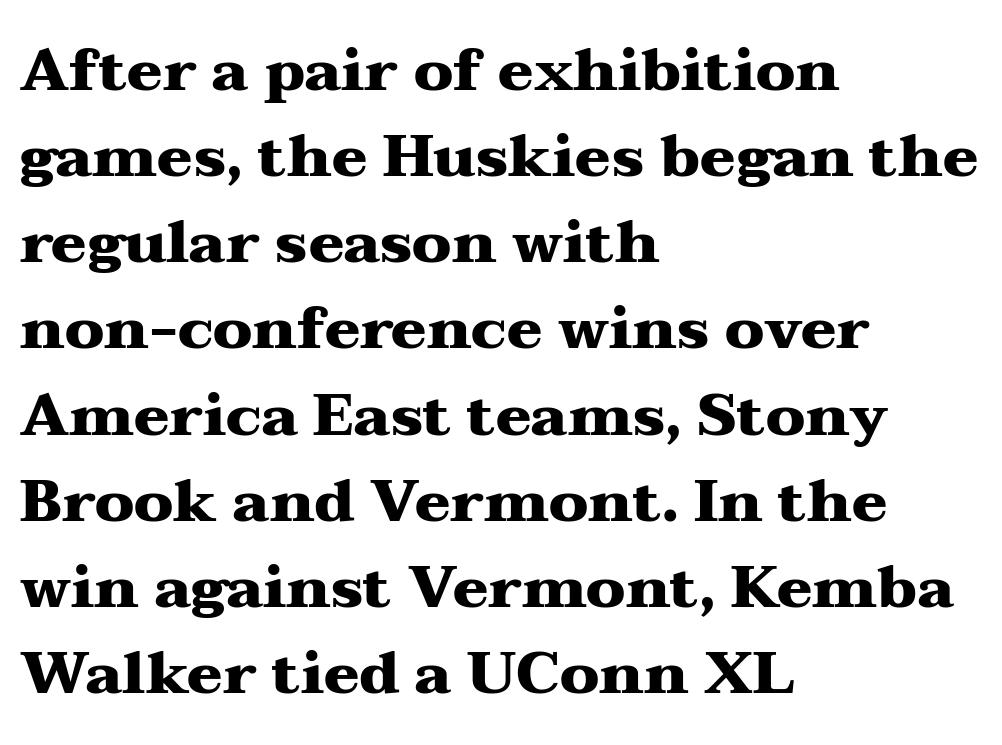
{"serif": "yes", "italic": "no", "bold": "yes", "weight": "heavy", "width": "wide", "stroke_contrast": "medium", "x_height": "medium", "monospaced": "no", "underline": "no", "align": "left", "line_spacing": "normal", "line_spacing_ratio": 1.46, "letter_spacing": "normal", "letter_spacing_em": 0.0, "glyph_px": 59}
